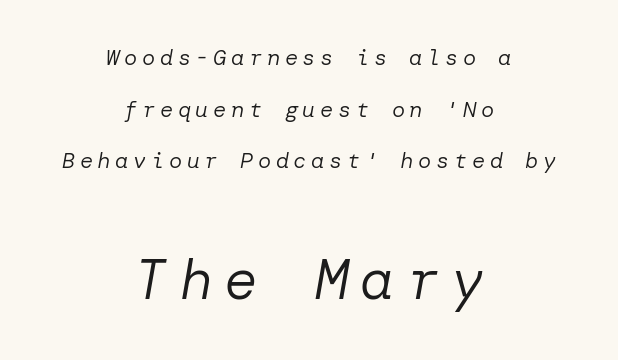
This sample trades compactness for vertical openness between lines. Reading top to bottom, the characters get bigger at the block break. The weight tops out at a normal text grade. The text block is weighted toward neither margin, spreading evenly from the middle. The font's italic variant was chosen for this text.
